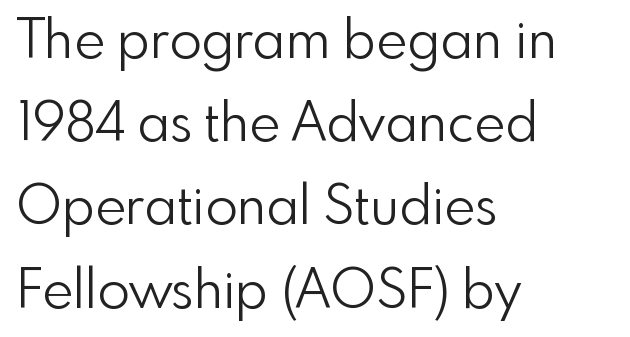
Q: Is the text bold? A: No.
Q: Is the text italic (slanted)? A: No, it is upright.
Q: Is the typeface a serif or a sans-serif typeface? A: Sans-serif.
Q: Is the text underlined? A: No.
Q: How is the paragraph aligned? A: Left-aligned.
Q: Is the spacing between letters normal or unusually wide? A: Normal.
Q: Is the spacing between lines tight, normal or loose? A: Normal.
Q: Width (condensed, normal, or wide)? A: Normal.
Q: x-height? A: Small.
Q: Monospaced? A: No.
